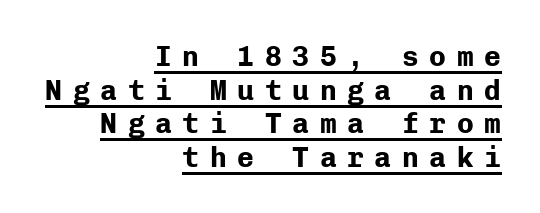
{"serif": "no", "italic": "no", "bold": "yes", "weight": "bold", "width": "normal", "stroke_contrast": "low", "x_height": "medium", "monospaced": "yes", "underline": "yes", "align": "right", "line_spacing_ratio": 1.2, "letter_spacing": "wide", "letter_spacing_em": 0.38, "glyph_px": 28}
